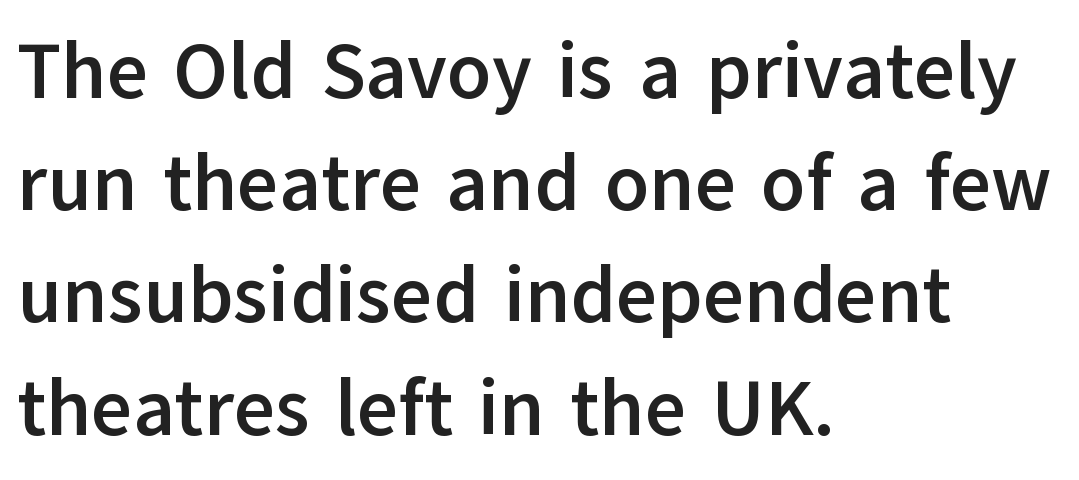
Each new line begins a customary step beneath the previous one. Look at the bottom of the vertical strokes: they stop flat, with no serifs. Is the letter spacing exaggerated? No — it looks like the ordinary default. The rendering uses a bold face; every stroke is thick and dark. Is this a fixed-width face? No — the glyphs have proportional, varying widths. Line starts are locked; line ends wander.
